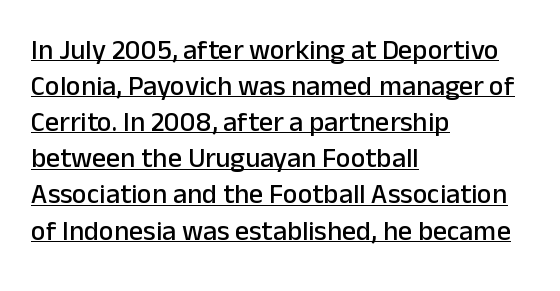
{"serif": "no", "italic": "no", "width": "normal", "stroke_contrast": "low", "x_height": "medium", "monospaced": "no", "underline": "yes", "align": "left", "line_spacing": "normal", "line_spacing_ratio": 1.29, "letter_spacing": "normal", "letter_spacing_em": 0.0, "glyph_px": 28}
